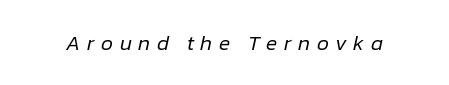
Substantial extra tracking has been applied to these lines. Rule under the text: the space is simply empty. You can tell it's italic because the verticals aren't actually vertical. The cut favours lightness, reaching ordinary text weight at its darkest.
